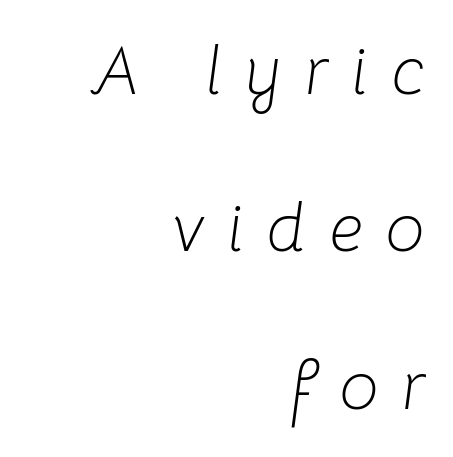
{"italic": "yes", "lean": "right", "slant_degrees": 8, "bold": "no", "weight": "light", "width": "normal", "stroke_contrast": "low", "x_height": "medium", "monospaced": "no", "underline": "no", "align": "right", "line_spacing": "loose", "line_spacing_ratio": 2.28, "letter_spacing": "wide", "letter_spacing_em": 0.34, "glyph_px": 69}
